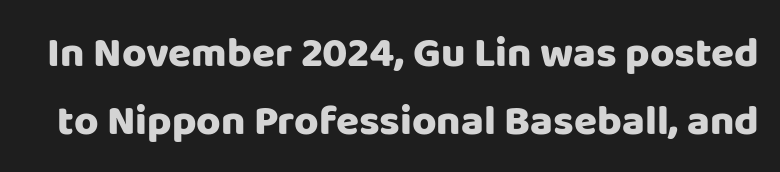
{"serif": "no", "italic": "no", "bold": "yes", "weight": "heavy", "width": "normal", "stroke_contrast": "low", "x_height": "large", "monospaced": "no", "underline": "no", "line_spacing": "normal", "line_spacing_ratio": 1.61, "letter_spacing": "normal", "letter_spacing_em": 0.0, "glyph_px": 42}
